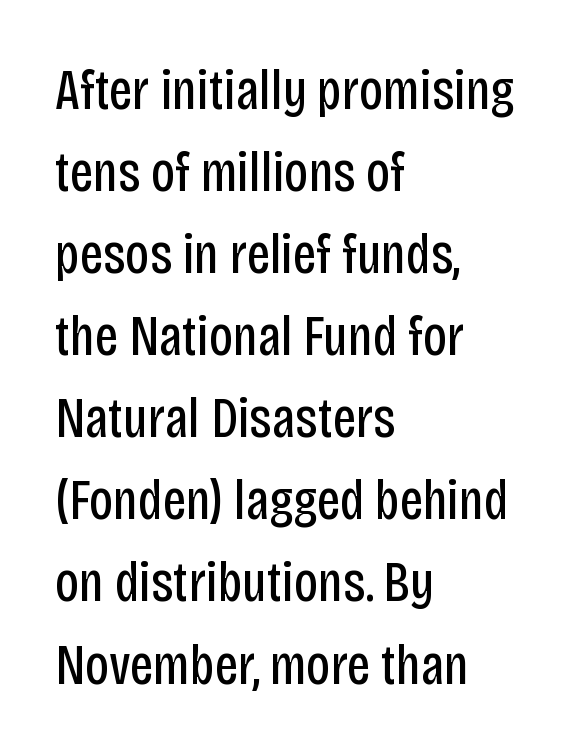
{"serif": "no", "italic": "no", "bold": "no", "weight": "regular", "width": "condensed", "stroke_contrast": "low", "x_height": "large", "monospaced": "no", "underline": "no", "align": "left", "line_spacing": "normal", "line_spacing_ratio": 1.44, "letter_spacing": "normal", "letter_spacing_em": 0.0, "glyph_px": 57}
